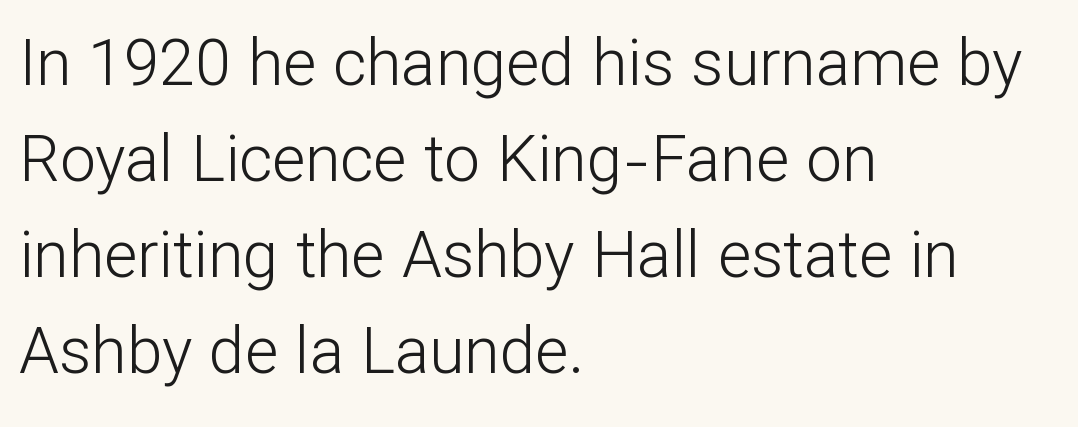
The image shows 64 px light sans-serif type, upright; set left-aligned, normal line spacing (1.5x), normal letter spacing, not underlined; low stroke contrast and a medium x-height.
